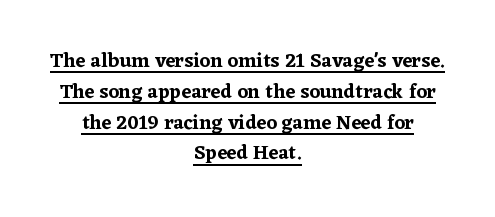
Q: Is the text italic (slanted)? A: No, it is upright.
Q: Is the text underlined? A: Yes.
Q: How is the paragraph aligned? A: Centered.
Q: Is the spacing between letters normal or unusually wide? A: Normal.
Q: Is the spacing between lines tight, normal or loose? A: Normal.
